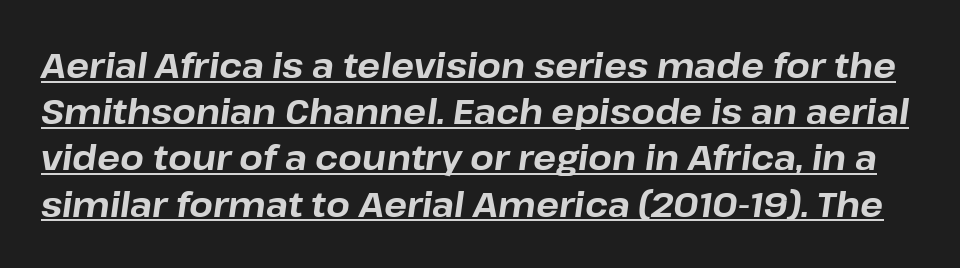
Q: Is the text bold? A: Yes.
Q: Is the text italic (slanted)? A: Yes, it leans right by about 8 degrees.
Q: Is the text underlined? A: Yes.
Q: Is the spacing between letters normal or unusually wide? A: Normal.
Q: Is the spacing between lines tight, normal or loose? A: Normal.
Q: Width (condensed, normal, or wide)? A: Normal.
Q: Stroke contrast? A: Low.
Q: x-height? A: Medium.
Q: Monospaced? A: No.
